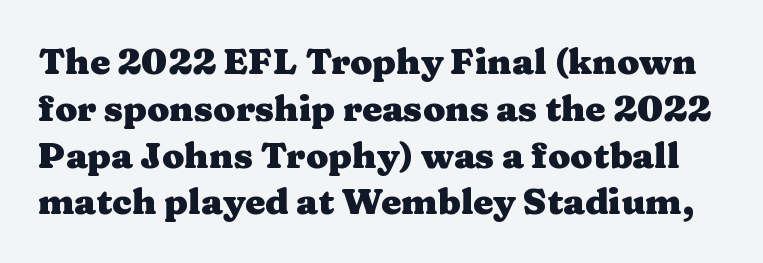
Q: Is the text bold? A: Yes.
Q: Is the text italic (slanted)? A: No, it is upright.
Q: Is the typeface a serif or a sans-serif typeface? A: Serif.
Q: Is the text underlined? A: No.
Q: Is the spacing between letters normal or unusually wide? A: Normal.
Q: Is the spacing between lines tight, normal or loose? A: Normal.
Q: Width (condensed, normal, or wide)? A: Wide.
Q: Stroke contrast? A: Medium.
Q: x-height? A: Medium.
Q: Monospaced? A: No.
